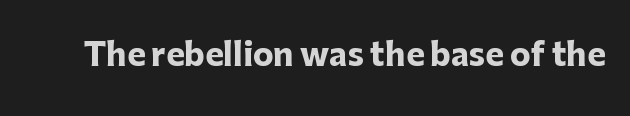
{"serif": "no", "italic": "no", "bold": "yes", "weight": "heavy", "width": "normal", "stroke_contrast": "low", "x_height": "medium", "monospaced": "no", "underline": "no", "letter_spacing": "normal", "letter_spacing_em": 0.0, "glyph_px": 31}
